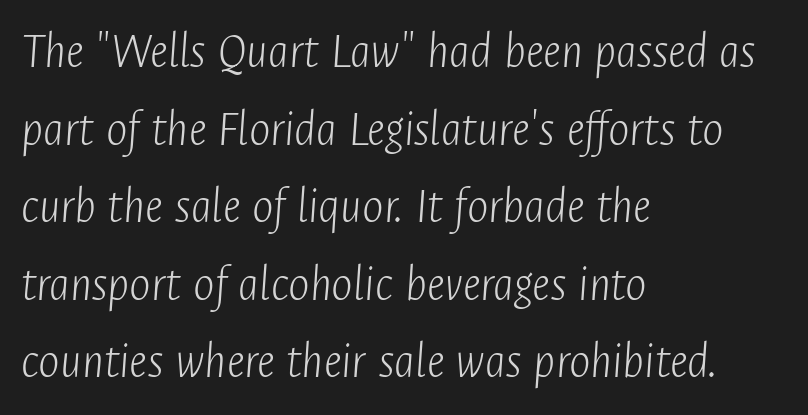
Normally led — the rows are evenly, conventionally spaced. Observe the ordinary spacing: letters are neighbours, not strangers. Rendered with sloped, italic letterforms. This rendering features lettering with no underline. Is this a fixed-width face? No — the glyphs have proportional, varying widths. Short and long lines alike share a common starting point at left.
